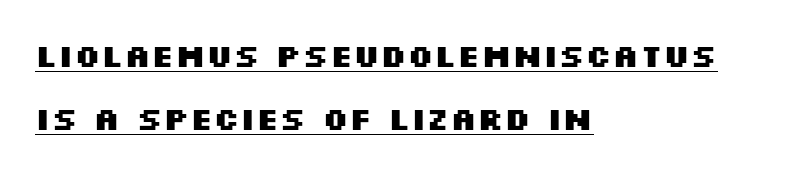
It's the straight-up-and-down kind of type. Each letter's strokes conclude bluntly, with no projecting serifs. A typesetter would call this proportional, since set widths differ per character. In designer terms, the underline attribute is active on this setting. There is no visible air inserted between adjacent glyphs. Airy leading.
